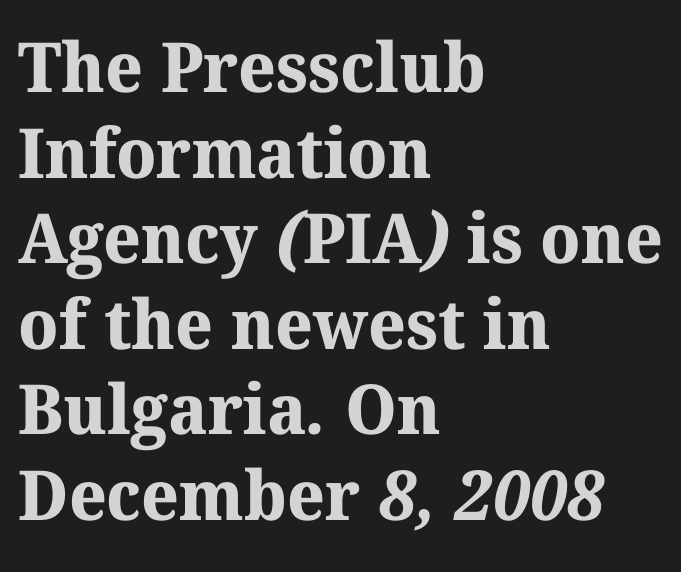
Characters follow at the spacing the type designer built in. Underline: absent. Caption: bold face, heavy strokes. Horizontal alignment here is leftward, the default for most running prose. Varying glyph widths throughout — classic text-font behaviour.
